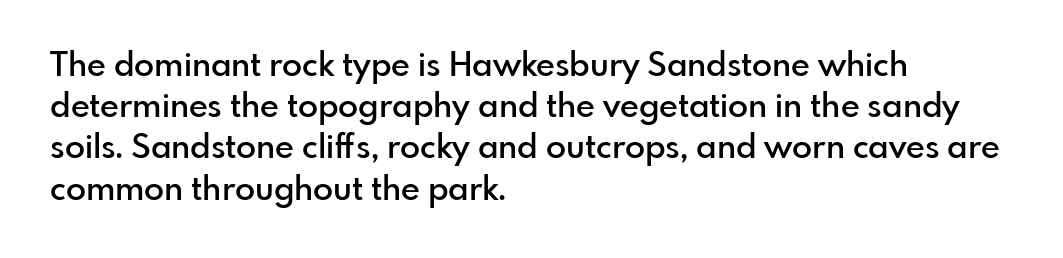
{"serif": "no", "italic": "no", "bold": "semi", "weight": "semibold", "width": "normal", "stroke_contrast": "low", "x_height": "small", "monospaced": "no", "underline": "no", "align": "left", "line_spacing": "normal", "line_spacing_ratio": 1.25, "letter_spacing": "normal", "letter_spacing_em": 0.0, "glyph_px": 33}
